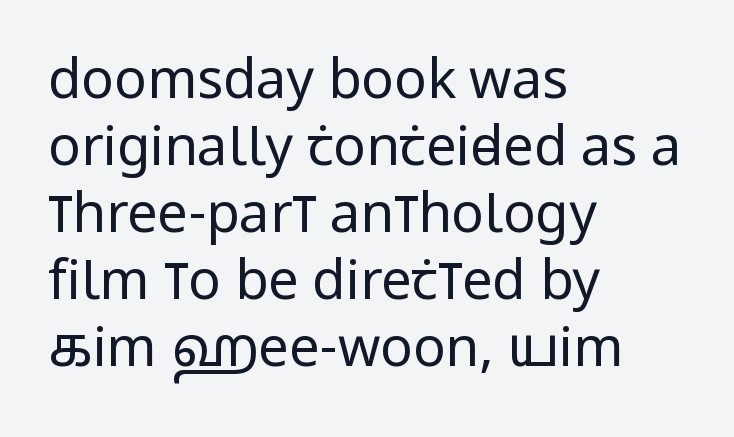
{"serif": "no", "italic": "no", "bold": "no", "weight": "regular", "width": "condensed", "stroke_contrast": "low", "x_height": "large", "monospaced": "no", "underline": "no", "align": "left", "line_spacing_ratio": 1.24, "letter_spacing": "normal", "letter_spacing_em": 0.0, "glyph_px": 54}
